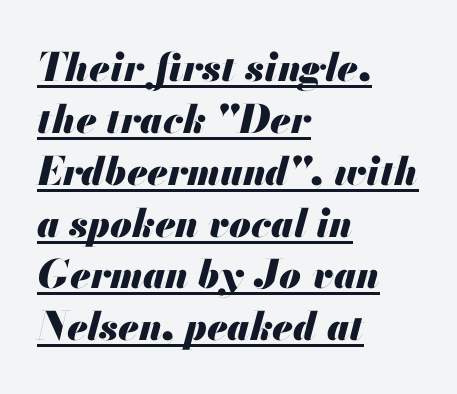
{"italic": "yes", "lean": "right", "slant_degrees": 13, "bold": "yes", "weight": "heavy", "width": "normal", "stroke_contrast": "medium", "x_height": "small", "monospaced": "no", "underline": "yes", "align": "left", "line_spacing": "normal", "line_spacing_ratio": 1.33, "letter_spacing": "normal", "letter_spacing_em": 0.0, "glyph_px": 39}
